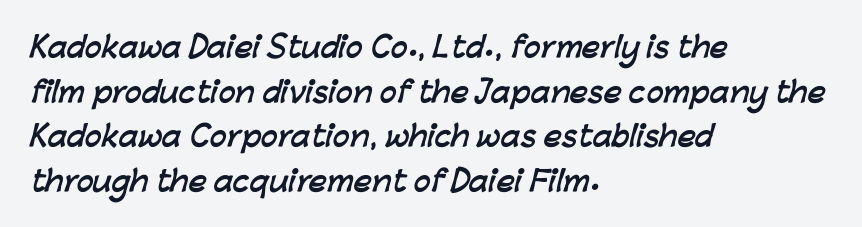
{"serif": "no", "bold": "yes", "weight": "semibold", "width": "normal", "stroke_contrast": "low", "x_height": "medium", "monospaced": "no", "underline": "no", "align": "left", "line_spacing": "normal", "line_spacing_ratio": 1.59, "letter_spacing": "normal", "letter_spacing_em": 0.0, "glyph_px": 28}
